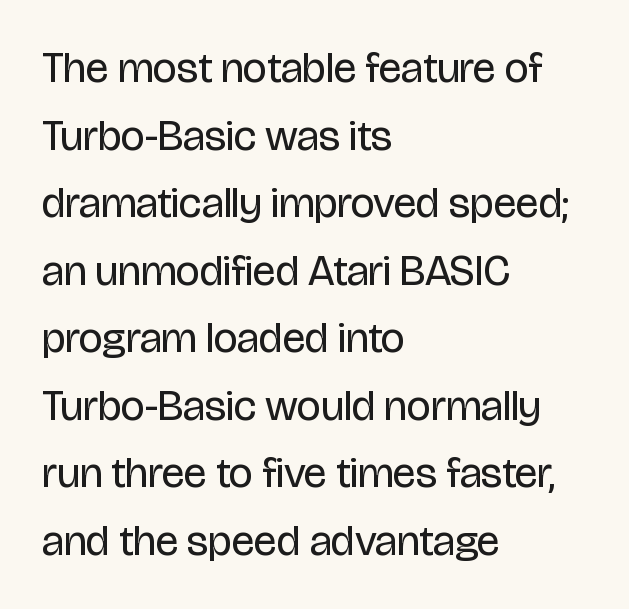
Q: Is the text bold? A: No.
Q: Is the text italic (slanted)? A: No, it is upright.
Q: Is the typeface a serif or a sans-serif typeface? A: Sans-serif.
Q: Is the text underlined? A: No.
Q: How is the paragraph aligned? A: Left-aligned.
Q: Is the spacing between letters normal or unusually wide? A: Normal.
Q: Is the spacing between lines tight, normal or loose? A: Normal.
Q: Width (condensed, normal, or wide)? A: Condensed.
Q: Stroke contrast? A: Low.
Q: x-height? A: Large.
Q: Monospaced? A: No.
